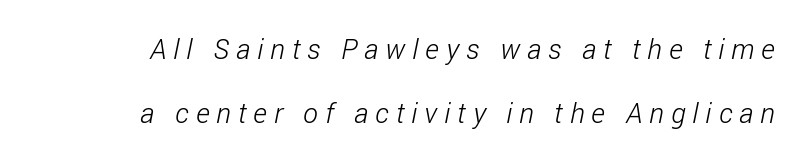
The image shows 28 px light, condensed sans-serif type; set loose line spacing (2.3x), unusually wide letter spacing (+0.25 em), not underlined; low stroke contrast and a medium x-height.
